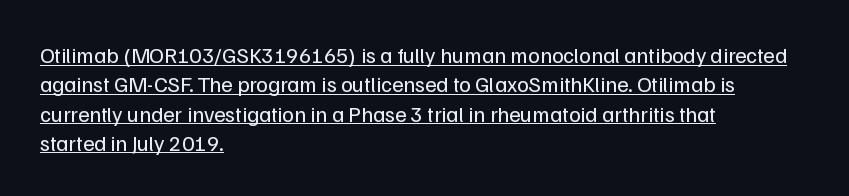
The image shows 22 px text type, upright; set left-aligned, normal line spacing (1.33x), normal letter spacing, underlined.
